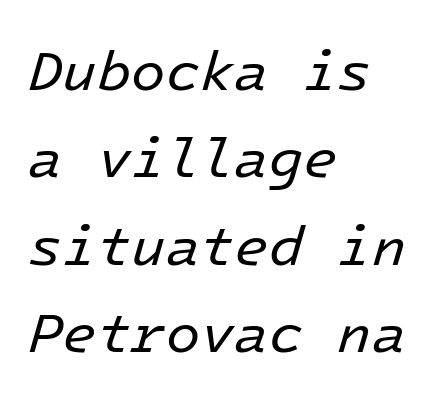
Q: Is the text bold? A: No.
Q: Is the text italic (slanted)? A: Yes, it leans right by about 16 degrees.
Q: Is the text underlined? A: No.
Q: How is the paragraph aligned? A: Left-aligned.
Q: Is the spacing between letters normal or unusually wide? A: Normal.
Q: Is the spacing between lines tight, normal or loose? A: Normal.
Q: Width (condensed, normal, or wide)? A: Normal.
Q: Stroke contrast? A: Low.
Q: x-height? A: Medium.
